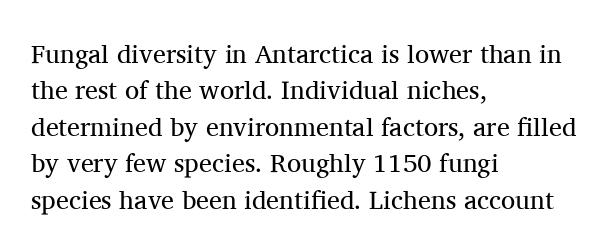
Q: Is the text bold? A: No.
Q: Is the text italic (slanted)? A: No, it is upright.
Q: Is the text underlined? A: No.
Q: How is the paragraph aligned? A: Left-aligned.
Q: Is the spacing between letters normal or unusually wide? A: Normal.
Q: Is the spacing between lines tight, normal or loose? A: Normal.
